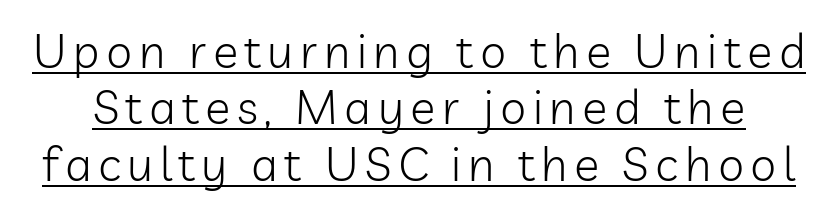
{"serif": "no", "italic": "no", "bold": "no", "weight": "light", "width": "normal", "stroke_contrast": "low", "x_height": "medium", "monospaced": "no", "underline": "yes", "line_spacing_ratio": 1.2, "glyph_px": 47}
